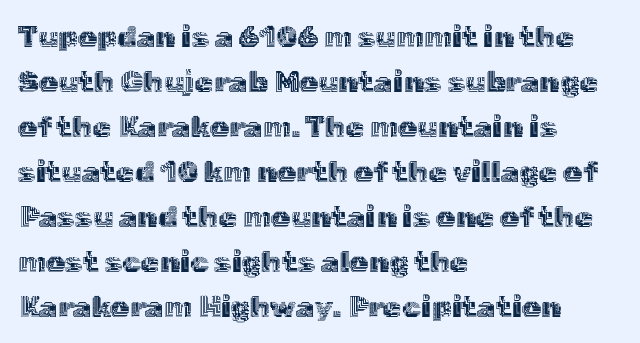
Q: Is the text italic (slanted)? A: No, it is upright.
Q: Is the text underlined? A: No.
Q: How is the paragraph aligned? A: Left-aligned.
Q: Is the spacing between letters normal or unusually wide? A: Normal.
Q: Is the spacing between lines tight, normal or loose? A: Normal.
Q: Width (condensed, normal, or wide)? A: Normal.
Q: x-height? A: Medium.
Q: Monospaced? A: No.
